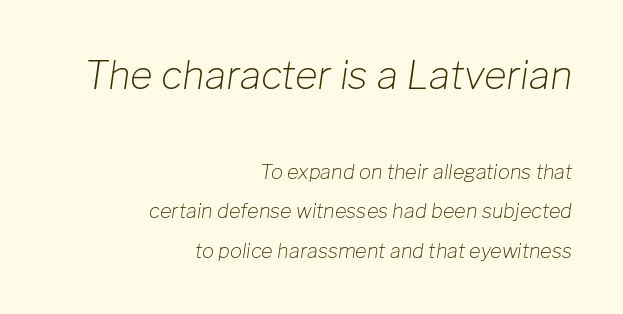
{"italic": "yes", "lean": "right", "slant_degrees": 8, "bold": "no", "weight": "light", "width": "normal", "stroke_contrast": "low", "x_height": "medium", "monospaced": "no", "underline": "no", "align": "right", "line_spacing": "loose", "line_spacing_ratio": 1.97, "letter_spacing": "normal", "letter_spacing_em": 0.0, "larger_block": "first", "size_ratio": 1.95, "glyph_px": 39}
